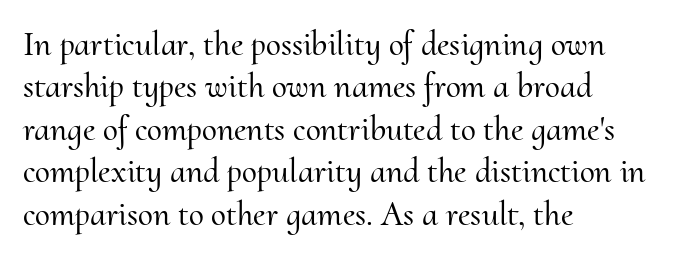
Examine the stroke ends and you'll spot serifs. This sample has the flowing, uneven cadence of proportional lettering. Honestly, the row spacing looks completely unremarkable. Does the lettering tilt? It doesn't — this is upright.
